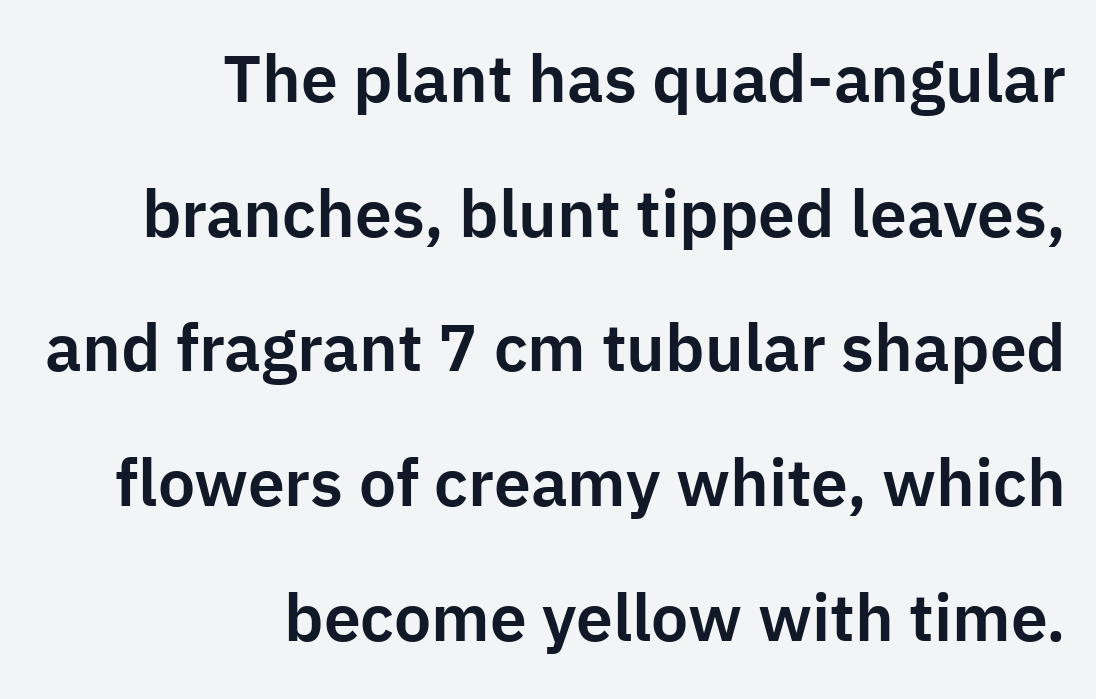
{"serif": "no", "italic": "no", "width": "normal", "stroke_contrast": "low", "x_height": "medium", "monospaced": "no", "underline": "no", "align": "right", "line_spacing": "loose", "line_spacing_ratio": 2.04, "letter_spacing": "normal", "letter_spacing_em": 0.0, "glyph_px": 66}
